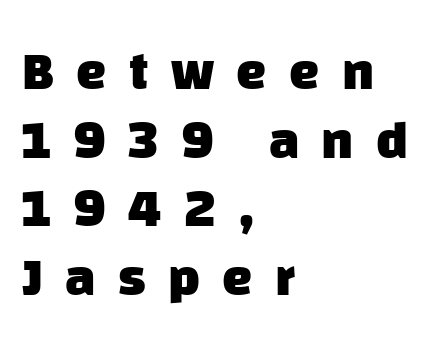
{"serif": "no", "bold": "yes", "weight": "heavy", "width": "normal", "stroke_contrast": "low", "x_height": "large", "monospaced": "no", "underline": "no", "align": "left", "line_spacing": "normal", "line_spacing_ratio": 1.27, "letter_spacing": "wide", "letter_spacing_em": 0.41, "glyph_px": 54}
